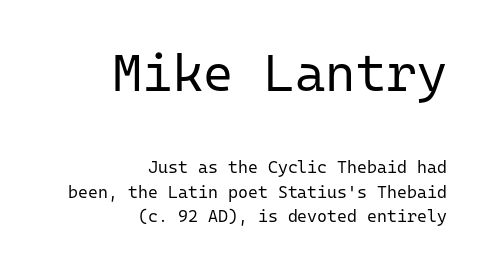
Q: Is the text bold? A: No.
Q: Is the text italic (slanted)? A: No, it is upright.
Q: Is the typeface a serif or a sans-serif typeface? A: Sans-serif.
Q: Is the text underlined? A: No.
Q: How is the paragraph aligned? A: Right-aligned.
Q: Is the spacing between letters normal or unusually wide? A: Normal.
Q: Is the spacing between lines tight, normal or loose? A: Normal.
Q: Which block of text is set in a larger size, the first (top) or the second (bottom)? A: The first (top) one.
Q: Width (condensed, normal, or wide)? A: Normal.
Q: Stroke contrast? A: Low.
Q: x-height? A: Medium.
Q: Monospaced? A: Yes.
